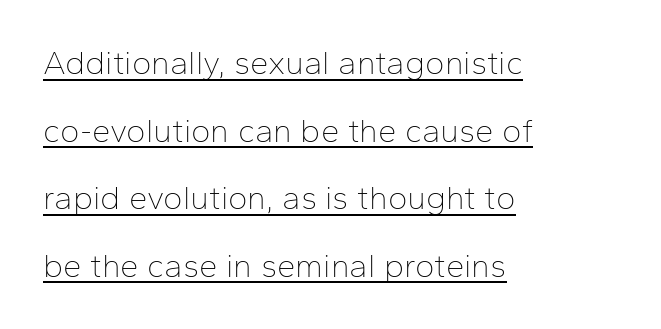
Looks like regular typesetting: each glyph gets only the width it needs. Line starts are locked; line ends wander. Check where the strokes stop: nothing finishes them off — pure sans. How are the letters spaced? Ordinarily, with no added tracking.
